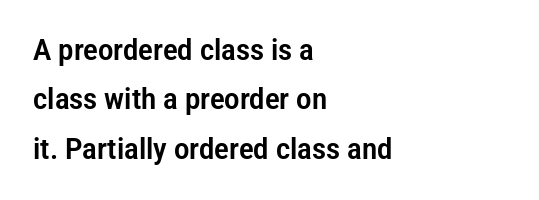
{"serif": "no", "italic": "no", "width": "condensed", "stroke_contrast": "low", "x_height": "medium", "monospaced": "no", "underline": "no", "align": "left", "line_spacing": "normal", "line_spacing_ratio": 1.7, "letter_spacing": "normal", "letter_spacing_em": 0.0, "glyph_px": 29}
